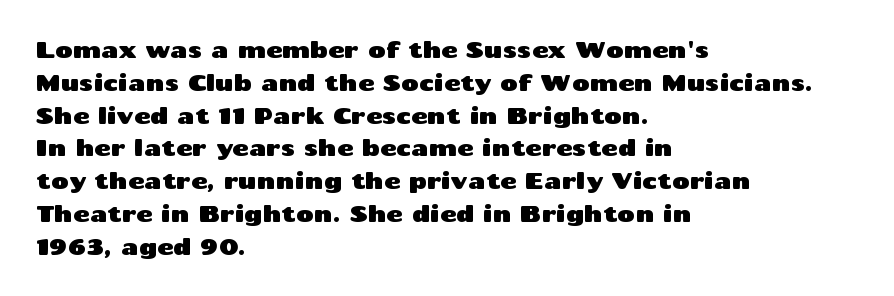
The specimen omits any rule beneath the text block's lines. Is the letter spacing exaggerated? No — it looks like the ordinary default. The typography opts for an upright posture over an oblique one. The rag falls on the right side of this text block. Baseline-to-baseline distance is the conventional proportion of letter height.
